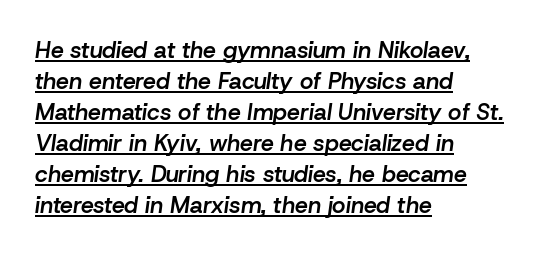
The image shows 23 px text type, italic (leaning right); set left-aligned, normal line spacing (1.35x), normal letter spacing, underlined.
